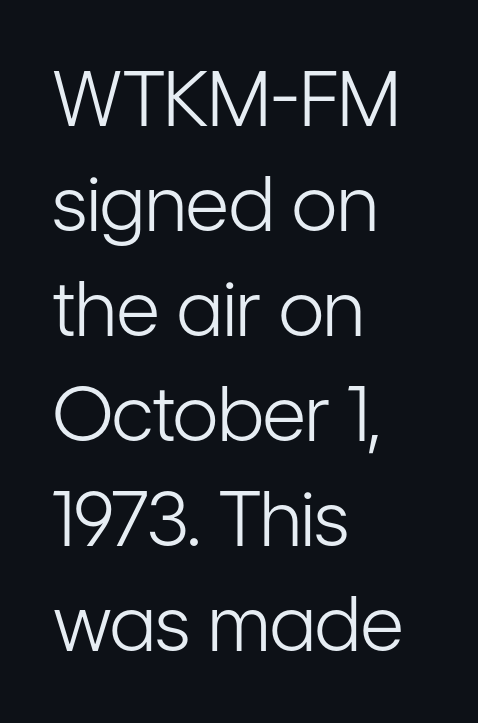
The image shows 75 px light, condensed sans-serif type, upright; set left-aligned, normal line spacing (1.4x), normal letter spacing, not underlined; low stroke contrast and a medium x-height.
